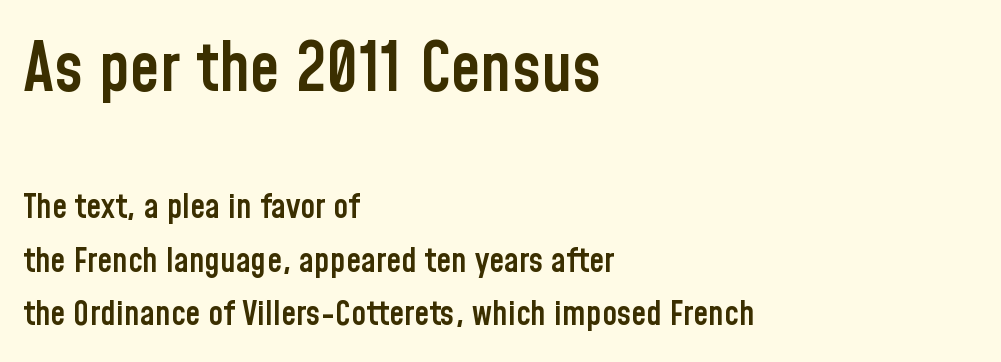
Look at the glyph heights: the upper group is clearly the bigger setting. Lines of text with bare space underneath. Semibold letterforms, between regular and bold. The type family on display is of the sans-serif kind. You could not count columns in this text — the font is proportionally spaced.
